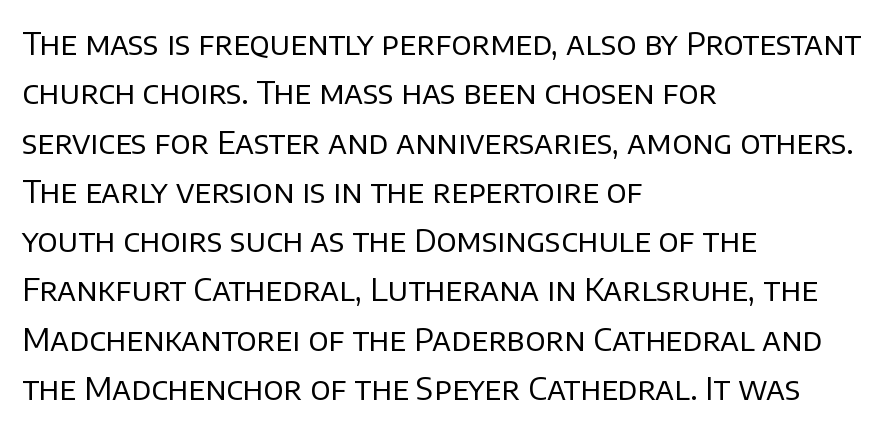
{"serif": "no", "italic": "no", "bold": "no", "weight": "regular", "width": "normal", "stroke_contrast": "low", "x_height": "large", "monospaced": "no", "underline": "no", "align": "left", "line_spacing": "normal", "line_spacing_ratio": 1.54, "letter_spacing": "normal", "letter_spacing_em": 0.0, "glyph_px": 32}
